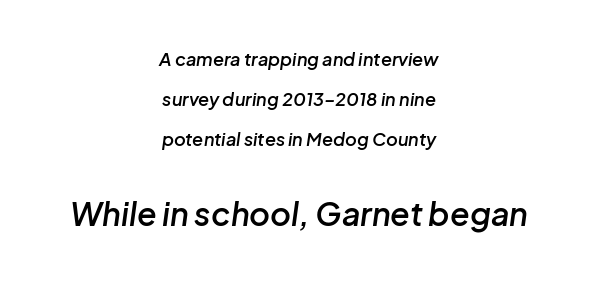
The image shows 32 px semibold type, italic (leaning right); set centered, loose line spacing (2.23x), normal letter spacing, not underlined; the second (bottom) block is 1.78x larger; low stroke contrast and a medium x-height.
